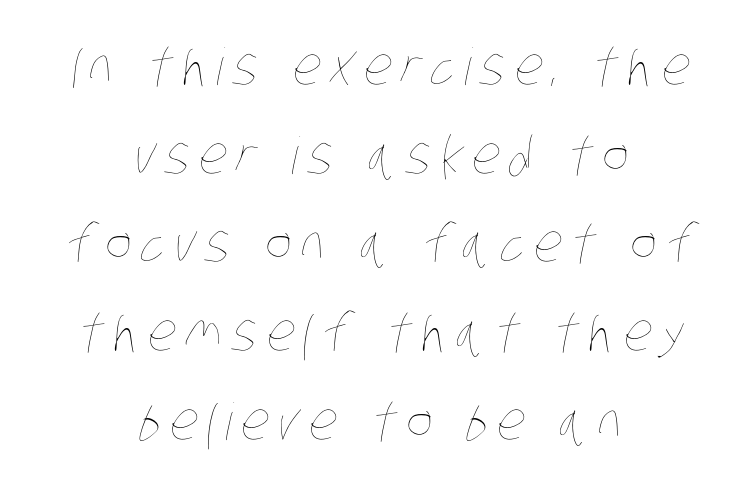
The image shows 51 px thin, condensed type; set centered, line spacing 1.74x, not underlined; low stroke contrast and a large x-height.
